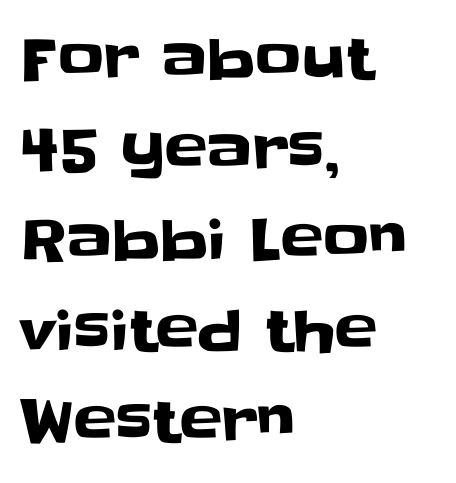
Short and long lines alike share a common starting point at left. Students, note that the glyphs here touch the page at normal intervals. A typesetter would call this proportional, since set widths differ per character. Leading: standard.
